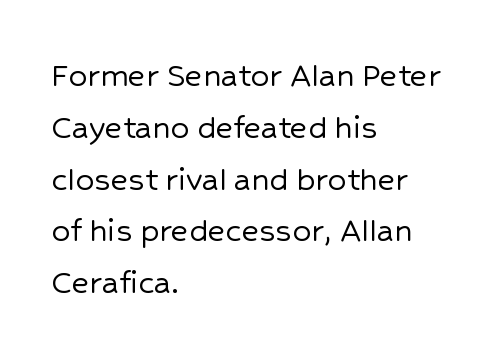
Stroke terminals: plain, sans-serif. Has an underline been added? It has not. Casual observation: everything's shoved over to the left. Each letter keeps its own natural width here, so spacing adapts to shape. Letter spacing: default.
